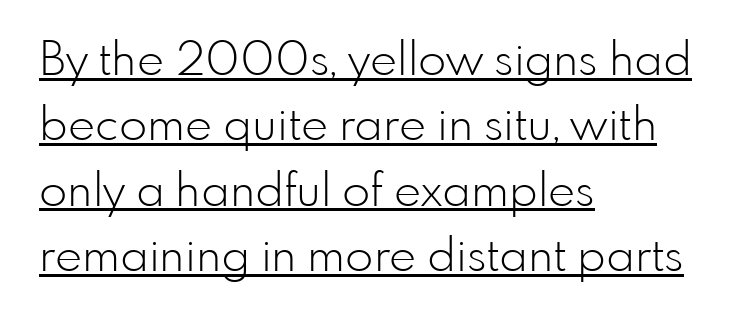
Is this a fixed-width face? No — the glyphs have proportional, varying widths. The words here are underlined. The line-height multiplier appears to be the usual default. Unlike italic type, these characters show no tilt at all. Letter spacing: default. Type style note: lacks serifs.
